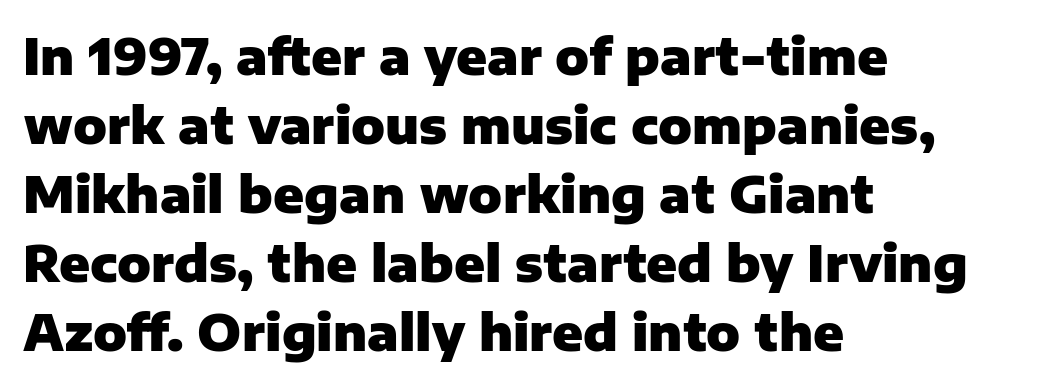
{"serif": "no", "italic": "no", "bold": "yes", "weight": "heavy", "width": "normal", "stroke_contrast": "low", "x_height": "medium", "monospaced": "no", "underline": "no", "align": "left", "line_spacing": "normal", "line_spacing_ratio": 1.38, "letter_spacing": "normal", "letter_spacing_em": 0.0, "glyph_px": 50}
